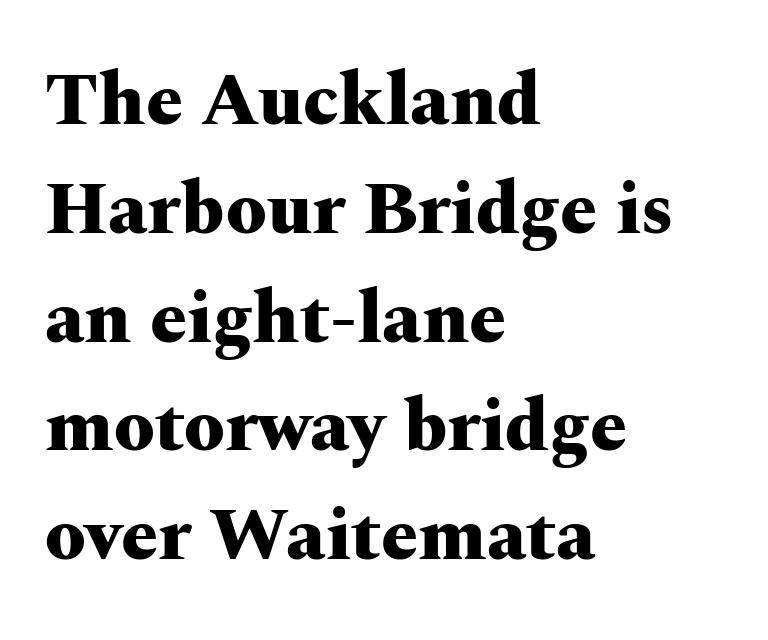
Posture: upright roman. The zone under the glyphs is completely vacant. The typeface chosen for these lines features serifs. These lines are set flush left with a ragged right edge.
